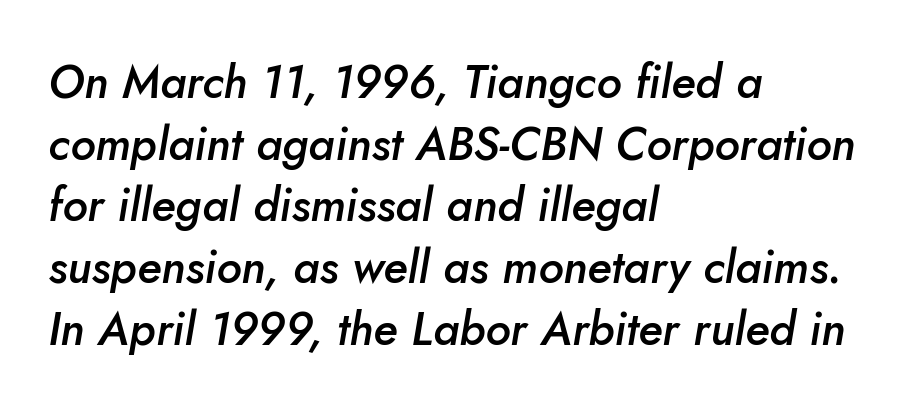
Q: Is the text bold? A: Semi-bold.
Q: Is the text italic (slanted)? A: Yes, it leans right by about 5 degrees.
Q: Is the text underlined? A: No.
Q: How is the paragraph aligned? A: Left-aligned.
Q: Is the spacing between letters normal or unusually wide? A: Normal.
Q: Is the spacing between lines tight, normal or loose? A: Normal.
Q: Width (condensed, normal, or wide)? A: Normal.
Q: Stroke contrast? A: Low.
Q: x-height? A: Small.
Q: Monospaced? A: No.
